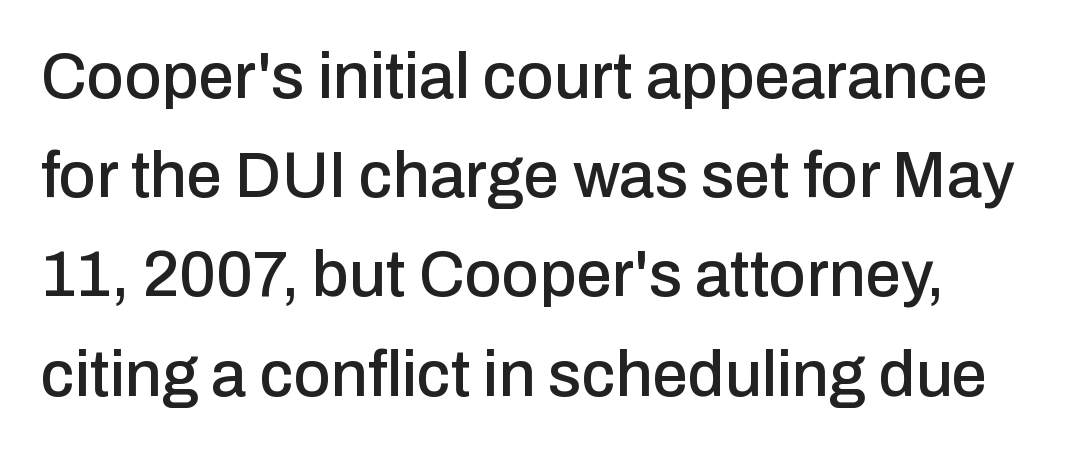
The specimen reads as upright at a glance. Spacing verdict: proportional, widths tailored to each character. What's the leading like? Ordinary, nothing unusual. Letter spacing: default. The designer went with a sans here, leaving each stem footless. A clean baseline with only descenders dipping below it.
